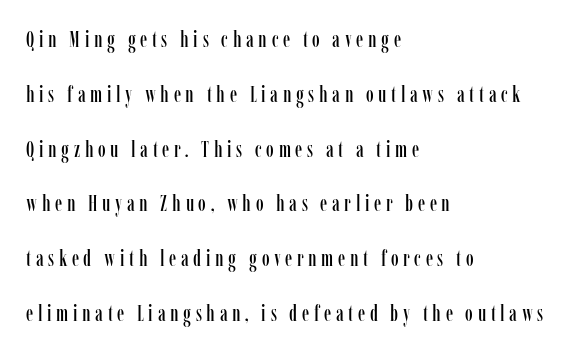
The image shows 22 px text type, upright; set left-aligned, loose line spacing (2.49x), unusually wide letter spacing (+0.21 em), not underlined.
